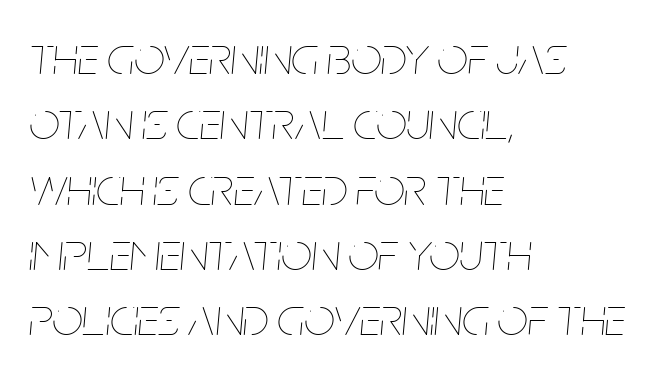
Inter-character spacing is left at the font's built-in metrics. The typesetting does not lean heavy: it is not bold. A typesetter would call this proportional, since set widths differ per character. Observe the lean: these are italic letterforms.
